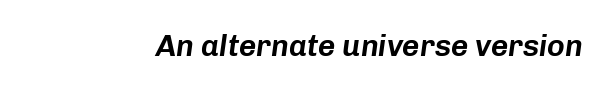
Compared with ordinary roman type, these characters are visibly tilted. Note the varied advance widths — an 'i' is clearly narrower than an 'm'. The face used here is rendered with its standard letterfit. The strip under each line holds only bare page.
